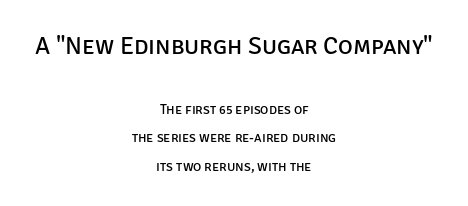
Q: Is the text bold? A: No.
Q: Is the text italic (slanted)? A: No, it is upright.
Q: Is the text underlined? A: No.
Q: How is the paragraph aligned? A: Centered.
Q: Is the spacing between letters normal or unusually wide? A: Normal.
Q: Is the spacing between lines tight, normal or loose? A: Loose.
Q: Which block of text is set in a larger size, the first (top) or the second (bottom)? A: The first (top) one.
